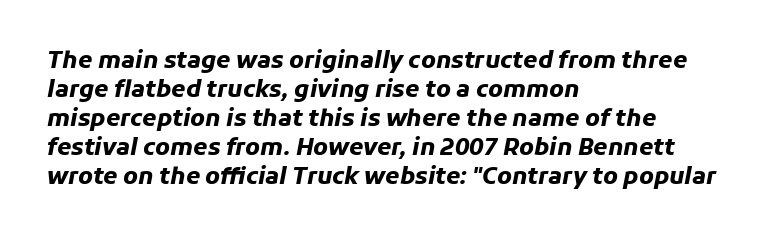
{"italic": "yes", "lean": "right", "slant_degrees": 11, "bold": "yes", "underline": "no", "align": "left", "line_spacing": "normal", "line_spacing_ratio": 1.26, "letter_spacing": "normal", "letter_spacing_em": 0.0, "glyph_px": 23}
